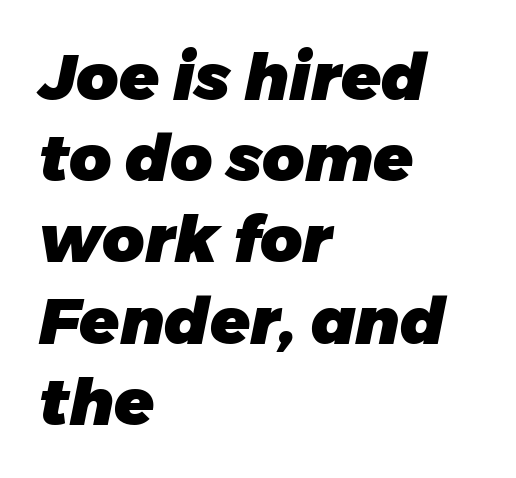
The image shows 65 px heavy sans-serif type; set left-aligned, normal line spacing (1.25x), normal letter spacing, not underlined; low stroke contrast and a large x-height.
